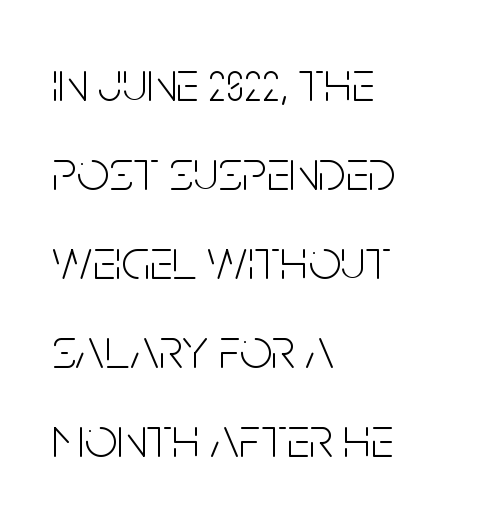
Q: Is the text bold? A: No.
Q: Is the text italic (slanted)? A: No, it is upright.
Q: Is the typeface a serif or a sans-serif typeface? A: Sans-serif.
Q: Is the text underlined? A: No.
Q: How is the paragraph aligned? A: Left-aligned.
Q: Is the spacing between letters normal or unusually wide? A: Normal.
Q: Is the spacing between lines tight, normal or loose? A: Normal.
Q: Width (condensed, normal, or wide)? A: Condensed.
Q: Stroke contrast? A: Low.
Q: x-height? A: Large.
Q: Monospaced? A: No.
